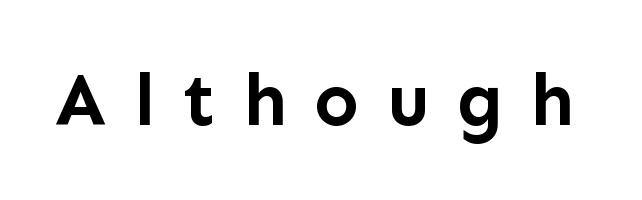
{"serif": "no", "italic": "no", "bold": "yes", "weight": "semibold", "width": "normal", "stroke_contrast": "low", "x_height": "medium", "monospaced": "no", "underline": "no", "letter_spacing": "wide", "letter_spacing_em": 0.37, "glyph_px": 74}
